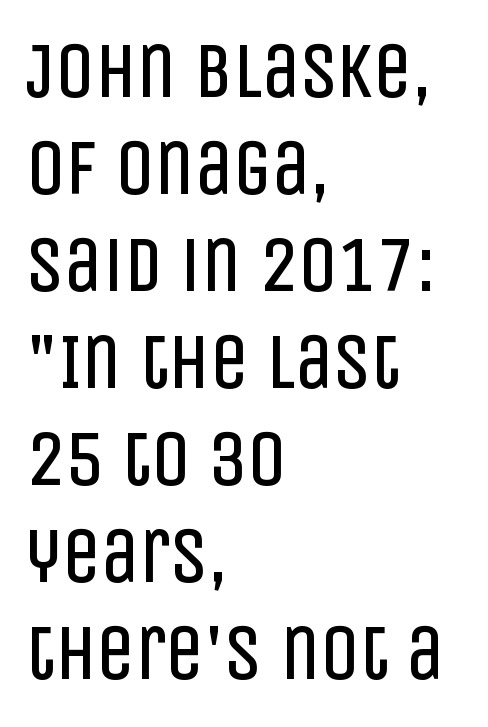
The text was rendered using a sans face with plain stroke endings. Visually the block forms a straight wall on the left and a jagged coastline on the right. Letter spacing: default. Check under the words: just untouched page. Think of a printed novel: that variable character pitch is what you see here. Successive baselines arrive at the customary interval.
